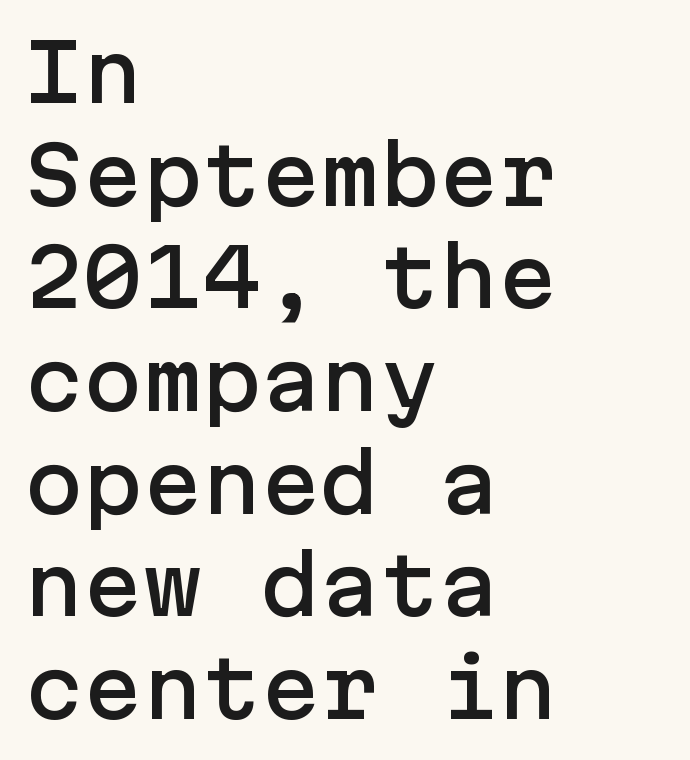
The image shows 79 px sans-serif type, upright; set left-aligned, normal line spacing (1.3x), normal letter spacing, not underlined; low stroke contrast and a medium x-height.
